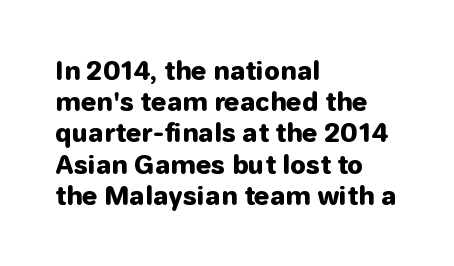
{"italic": "no", "bold": "yes", "underline": "no", "align": "left", "line_spacing": "normal", "line_spacing_ratio": 1.25, "letter_spacing": "normal", "letter_spacing_em": 0.0, "glyph_px": 25}
